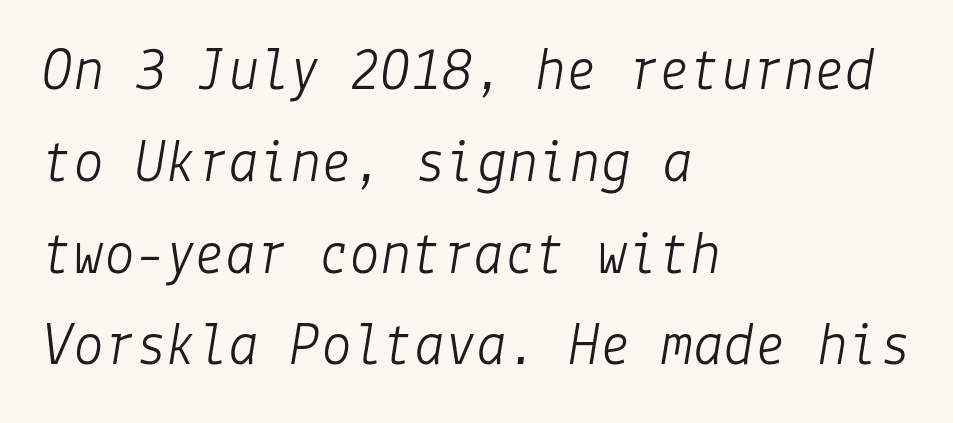
The image shows 62 px light type, italic (leaning right); set left-aligned, normal line spacing (1.48x), normal letter spacing, not underlined; low stroke contrast and a medium x-height.
